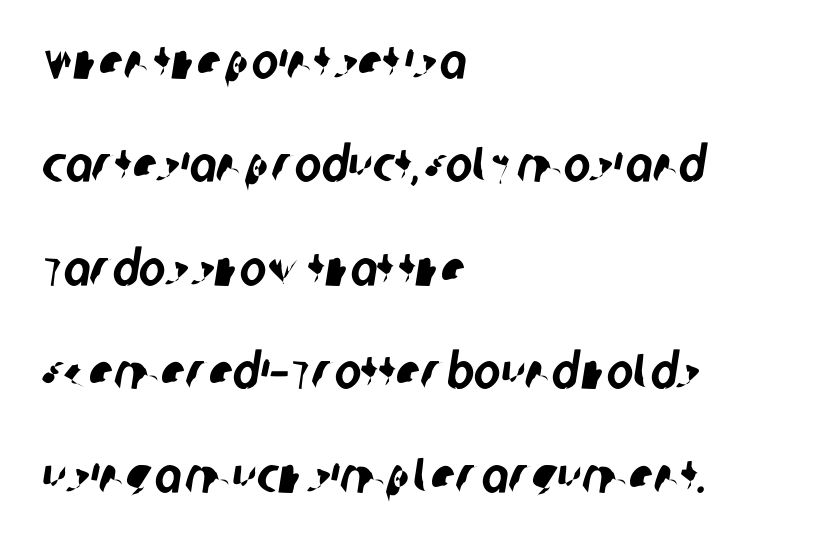
Q: Is the typeface a serif or a sans-serif typeface? A: Sans-serif.
Q: Is the text underlined? A: No.
Q: How is the paragraph aligned? A: Left-aligned.
Q: Is the spacing between letters normal or unusually wide? A: Normal.
Q: Is the spacing between lines tight, normal or loose? A: Loose.
Q: Width (condensed, normal, or wide)? A: Condensed.
Q: Stroke contrast? A: Low.
Q: x-height? A: Large.
Q: Monospaced? A: No.
